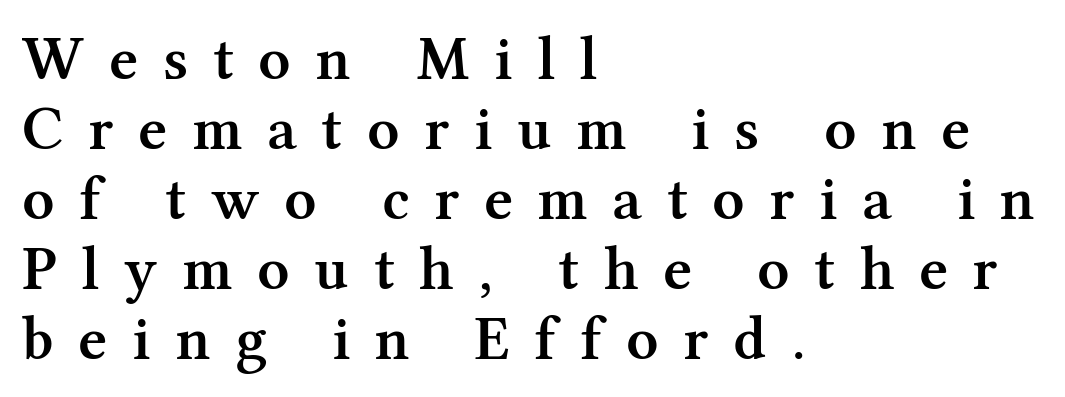
This rendering features lettering with no underline. Glyph-to-glyph distance is far greater than everyday printed text. Regarding leading, the lines here are crowded together. Character widths vary here, with narrow letters taking less room than wide ones. Typesetter's note: demi weight, one step under bold.
